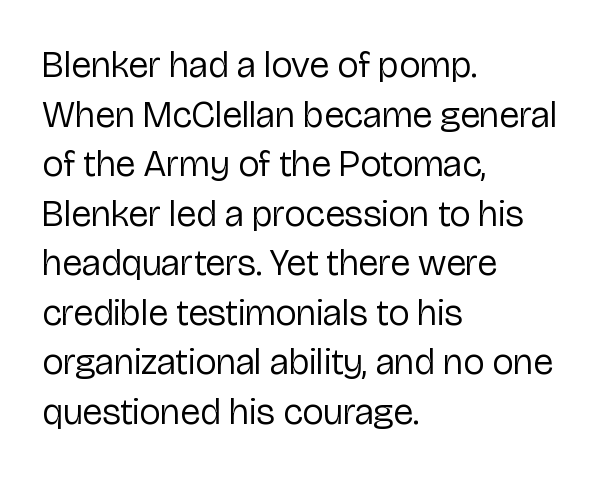
{"serif": "no", "italic": "no", "bold": "no", "weight": "regular", "width": "normal", "stroke_contrast": "low", "x_height": "medium", "monospaced": "no", "underline": "no", "align": "left", "line_spacing": "normal", "line_spacing_ratio": 1.34, "letter_spacing": "normal", "letter_spacing_em": 0.0, "glyph_px": 37}
